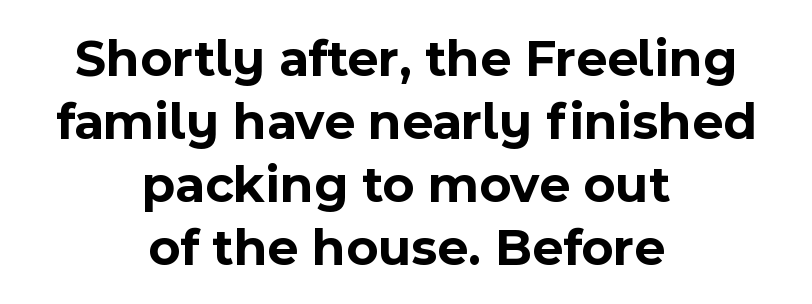
Q: Is the text bold? A: Yes.
Q: Is the text italic (slanted)? A: No, it is upright.
Q: Is the typeface a serif or a sans-serif typeface? A: Sans-serif.
Q: Is the text underlined? A: No.
Q: How is the paragraph aligned? A: Centered.
Q: Is the spacing between letters normal or unusually wide? A: Normal.
Q: Width (condensed, normal, or wide)? A: Normal.
Q: x-height? A: Medium.
Q: Monospaced? A: No.
